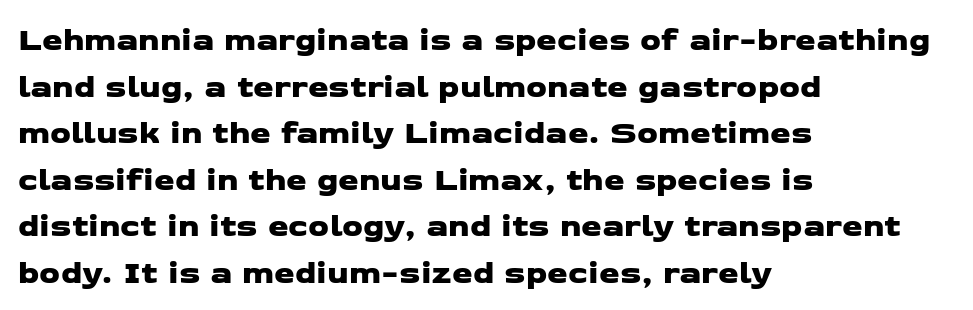
Each line starts at the same left margin while the right side varies. The typeface chosen for these lines omits serifs. This sample has the flowing, uneven cadence of proportional lettering. These lines sit exactly where default settings would place them. Words float on clear page, feet unadorned. Each word holds together tightly as a unit, with standard inter-letter gaps.
